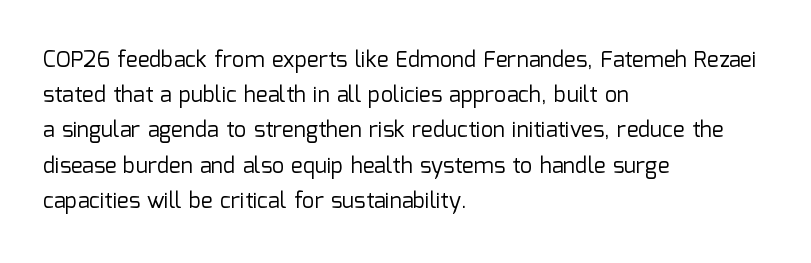
A quiet, ordinary-to-light weight characterises the typeface. Default kerning and tracking; the words read as compact shapes. These lines stack with their left ends in a neat column. The leading is moderate, giving the passage an even texture.
